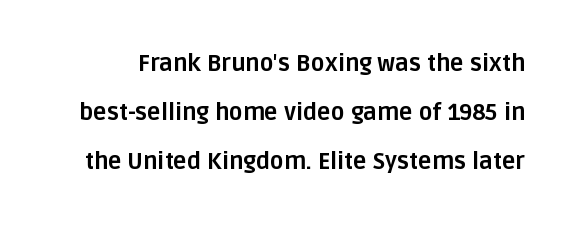
Q: Is the text bold? A: Yes.
Q: Is the text italic (slanted)? A: No, it is upright.
Q: Is the text underlined? A: No.
Q: Is the spacing between letters normal or unusually wide? A: Normal.
Q: Is the spacing between lines tight, normal or loose? A: Loose.
